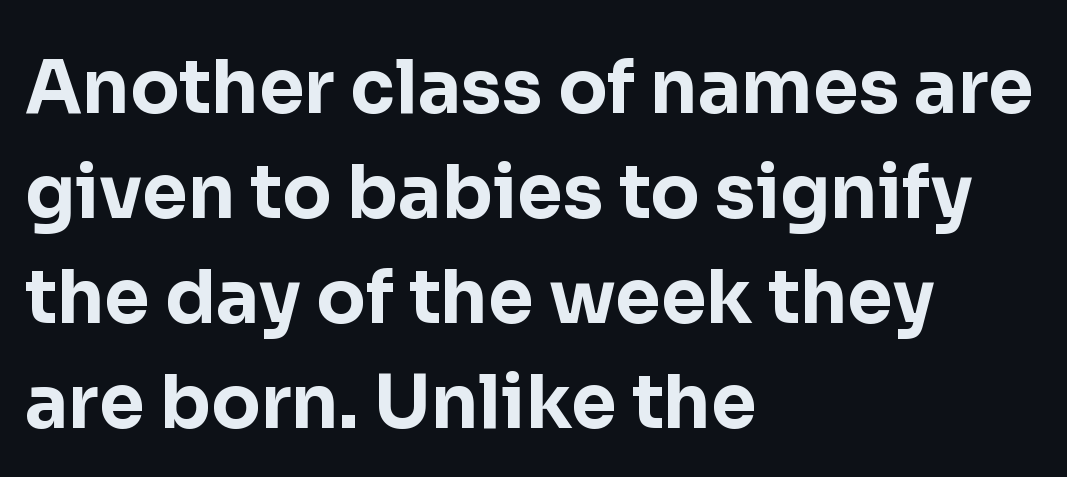
The image shows 73 px bold sans-serif type, upright; set left-aligned, normal line spacing (1.44x), normal letter spacing, not underlined; low stroke contrast and a medium x-height.
